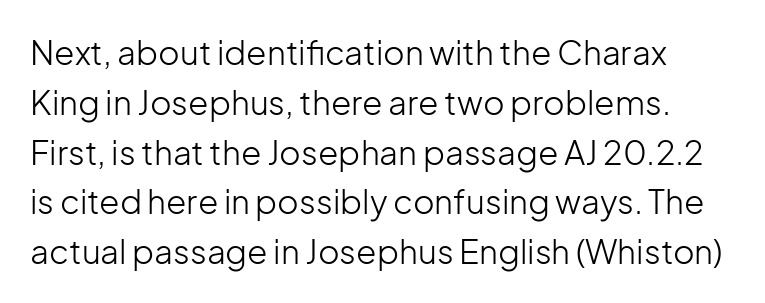
Q: Is the text bold? A: No.
Q: Is the text italic (slanted)? A: No, it is upright.
Q: Is the typeface a serif or a sans-serif typeface? A: Sans-serif.
Q: Is the text underlined? A: No.
Q: Is the spacing between letters normal or unusually wide? A: Normal.
Q: Is the spacing between lines tight, normal or loose? A: Normal.
Q: Width (condensed, normal, or wide)? A: Normal.
Q: Stroke contrast? A: Low.
Q: x-height? A: Medium.
Q: Monospaced? A: No.
